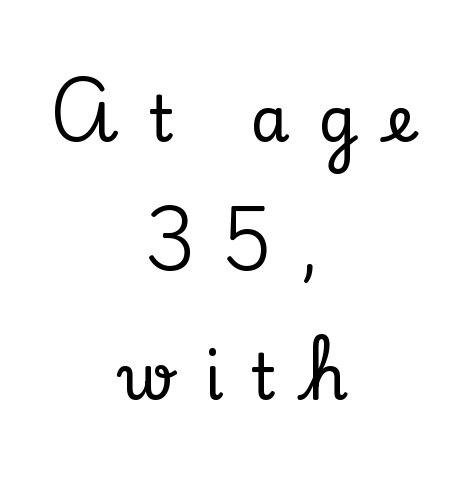
A typesetter would call this proportional, since set widths differ per character. The zone under the glyphs is completely vacant. The block of text is sparse from top to bottom, with ample space between rows. Compared with typical body copy, the letter spacing here is much looser.
